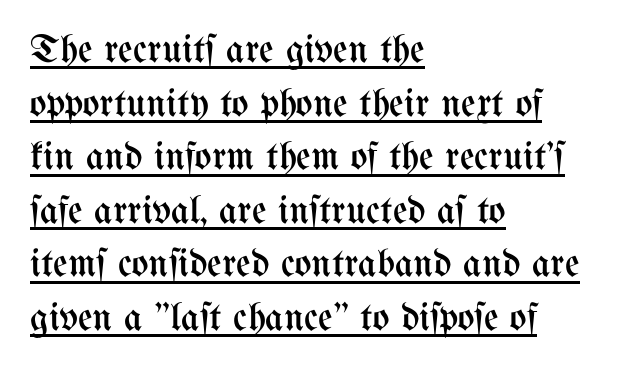
Tracking here is standard; glyphs follow each other at the usual distance. Rows of type keep a routine distance in the vertical direction. Heft: none added — not bold. The letters advance in unequal steps, a hallmark of proportional type. The specimen reads as upright at a glance. The rendered words wear a rule along their underside.
